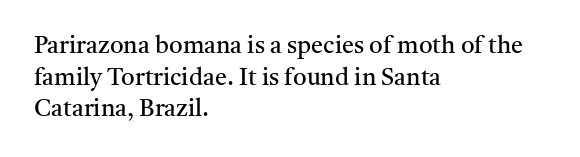
Leftover space on each line is placed entirely after the last word. The typesetting does not lean heavy: it is not bold. Honestly, the letter spacing is just normal — you wouldn't notice it. Underline: absent. If you drew a line through each stem, it would be perfectly vertical.
